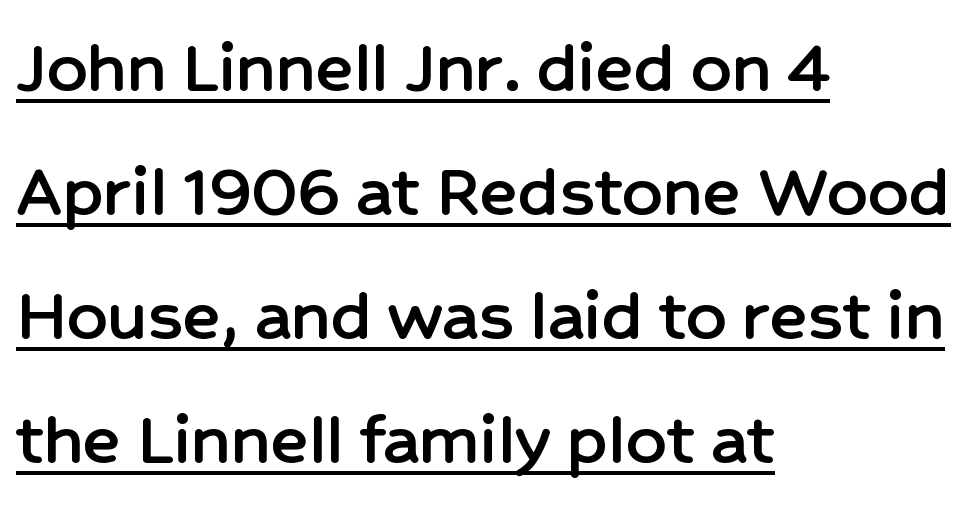
Grotesque or geometric, the face here clearly has no serifs. Nothing unusual about the tracking: characters are spaced as the font intends. Style check: upright. Think of a printed novel: that variable character pitch is what you see here.
